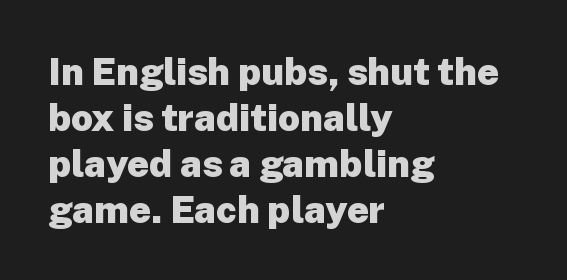
The image shows 38 px heavy sans-serif type, upright; set left-aligned, line spacing 1.21x, normal letter spacing, not underlined; low stroke contrast and a medium x-height.
